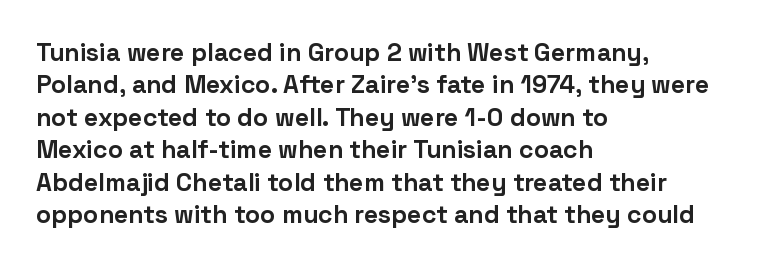
The image shows 25 px bold type, upright; set left-aligned, normal line spacing (1.3x), normal letter spacing, not underlined.
